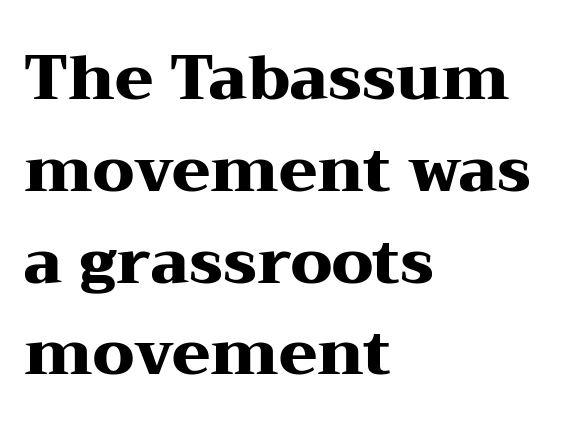
You can tell it's not italic because the verticals are truly vertical. Line starts are locked; line ends wander. Every letter is thick-stroked: bold, no question. The face used here is seriffed, in the tradition of book romans. Descender tails drop into unmarked territory.
